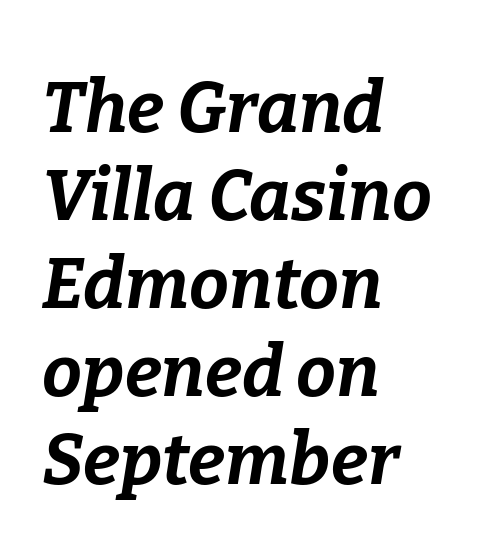
Here the glyphs are tracked normally, forming tight word shapes. The glyphs look as if they've been sheared to an angle. Here the designer chose a conventional face with non-uniform glyph widths. Chunky letters — that's bold for sure.
